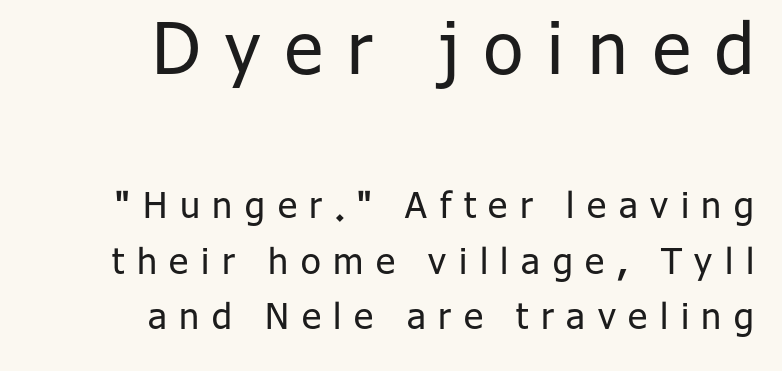
No word sits above an underline. Is this a fixed-width face? No — the glyphs have proportional, varying widths. Think standard paragraph weight, or any step lighter than that. A student would notice the top passage is typeset larger than what follows. The rendering inserts visible extra space after every character.
